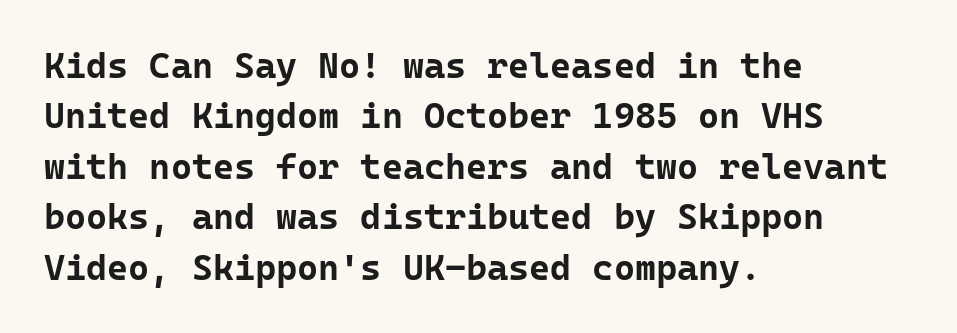
Q: Is the text bold? A: Yes.
Q: Is the text italic (slanted)? A: No, it is upright.
Q: Is the typeface a serif or a sans-serif typeface? A: Sans-serif.
Q: Is the text underlined? A: No.
Q: How is the paragraph aligned? A: Left-aligned.
Q: Is the spacing between letters normal or unusually wide? A: Normal.
Q: Is the spacing between lines tight, normal or loose? A: Normal.
Q: Width (condensed, normal, or wide)? A: Normal.
Q: Stroke contrast? A: Low.
Q: x-height? A: Medium.
Q: Monospaced? A: Yes.
